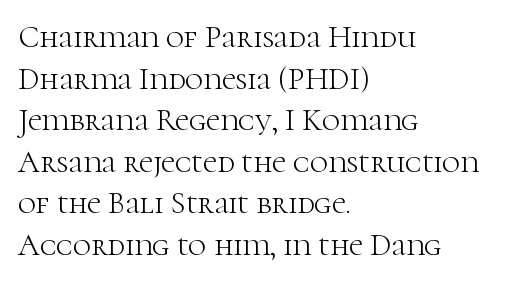
{"serif": "yes", "italic": "no", "bold": "no", "weight": "light", "width": "normal", "stroke_contrast": "high", "x_height": "medium", "monospaced": "no", "underline": "no", "align": "left", "line_spacing": "normal", "line_spacing_ratio": 1.34, "letter_spacing": "normal", "letter_spacing_em": 0.0, "glyph_px": 31}
